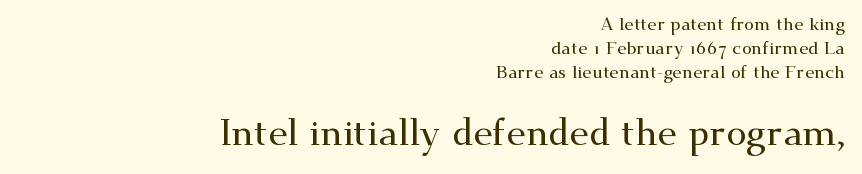
The rows are spaced the way most documents space them. This sample uses plain, unmodified letter spacing. The passage is arranged like a letterhead date or caption credit — flush right. Plain, unruled lines of type. A roman cut, with each character standing at attention.
